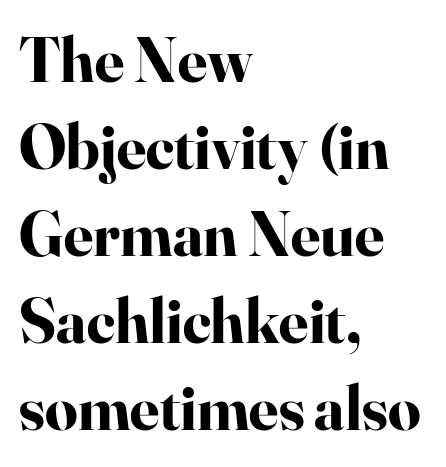
{"serif": "yes", "italic": "no", "bold": "yes", "weight": "bold", "width": "normal", "stroke_contrast": "high", "x_height": "small", "monospaced": "no", "underline": "no", "align": "left", "line_spacing": "normal", "line_spacing_ratio": 1.36, "letter_spacing": "normal", "letter_spacing_em": 0.0, "glyph_px": 64}
